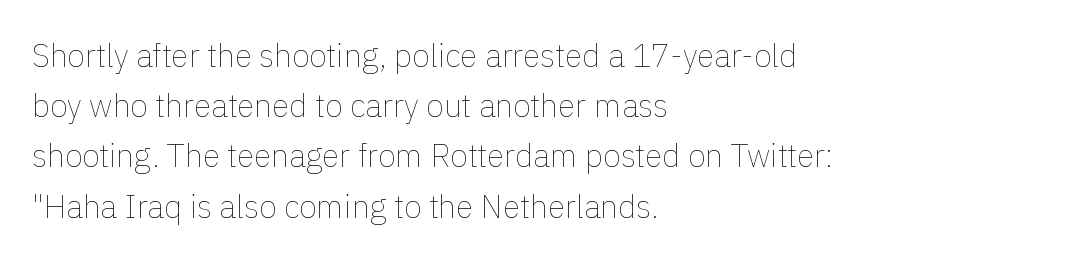
Summary of vertical rhythm: regular, with standard interline spacing. Underline: absent. Proportional: the letters do not fall into vertical columns. Ascenders rise straight up at ninety degrees. You could call the tracking neutral — neither tight nor loose. Weight: in the light-to-regular range.
